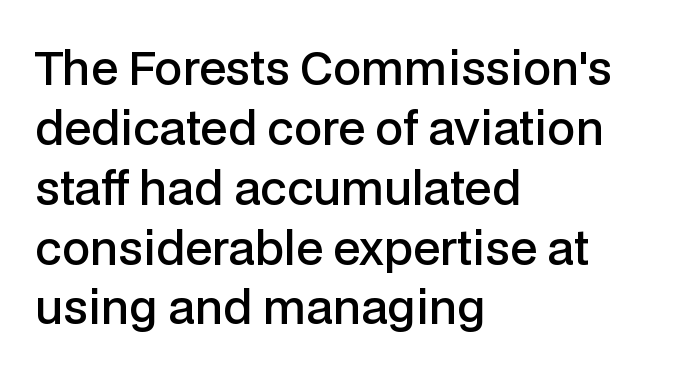
Firm but not heavy-handed strokes: this text is semibold. Left-aligned paragraph, ragged on the right. Rule under the text: the space is simply empty. Vertical spacing — default. What kind of face is this? One without serifs — a sans.
